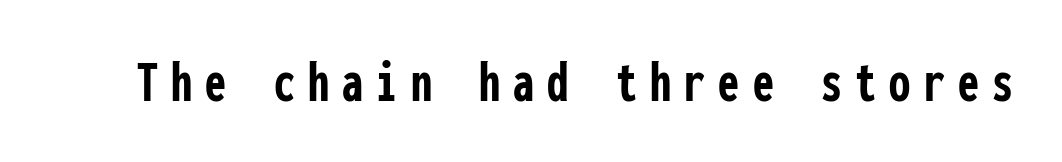
{"serif": "no", "italic": "no", "bold": "yes", "weight": "semibold", "width": "condensed", "stroke_contrast": "low", "x_height": "medium", "monospaced": "yes", "underline": "no", "letter_spacing": "wide", "letter_spacing_em": 0.22, "glyph_px": 60}
